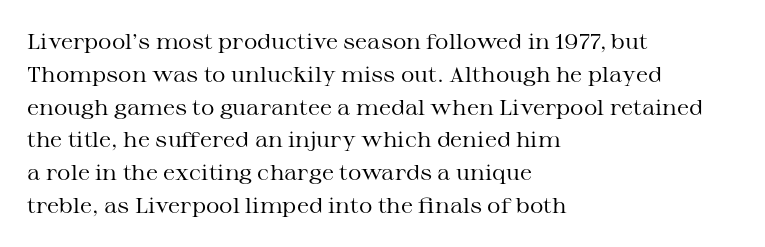
Upright lettering throughout. The rows are spaced the way most documents space them. These lines stack with their left ends in a neat column. The space beneath each line is pristine and unruled. This sample uses plain, unmodified letter spacing. Stem width sits at or under what a default text font uses.
